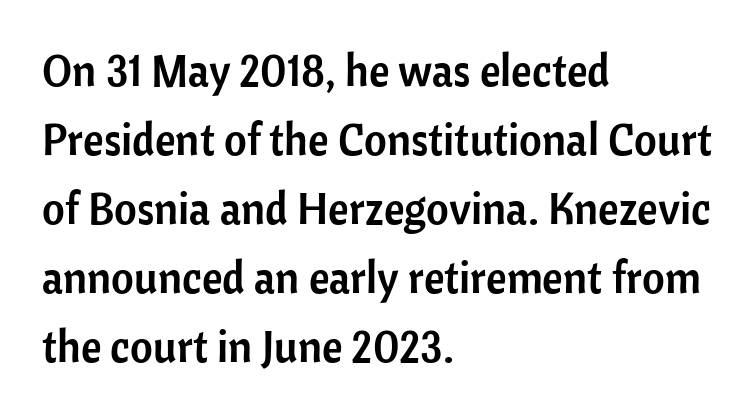
The image shows 44 px sans-serif type, upright; set left-aligned, normal line spacing (1.57x), normal letter spacing, not underlined; low stroke contrast and a medium x-height.
